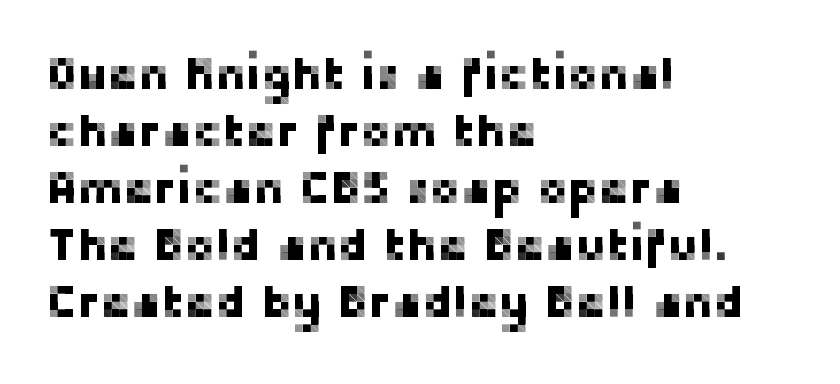
Letter spacing: default. Does the copy run flush right? No — it runs flush left. Check the space under the baseline: it is left empty. Looks like regular typesetting: each glyph gets only the width it needs. Quick note: not italic, upright. This is sans-serif lettering, the kind often seen on screens and signage.
